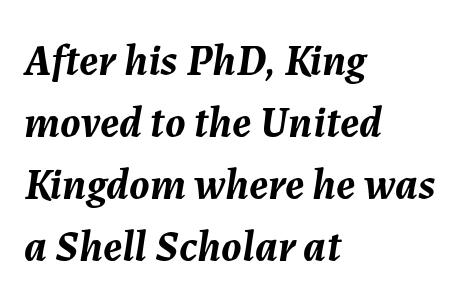
Q: Is the text bold? A: Yes.
Q: Is the text italic (slanted)? A: Yes, it leans right by about 7 degrees.
Q: Is the text underlined? A: No.
Q: How is the paragraph aligned? A: Left-aligned.
Q: Is the spacing between letters normal or unusually wide? A: Normal.
Q: Is the spacing between lines tight, normal or loose? A: Normal.
Q: Width (condensed, normal, or wide)? A: Normal.
Q: Stroke contrast? A: Medium.
Q: x-height? A: Medium.
Q: Monospaced? A: No.
